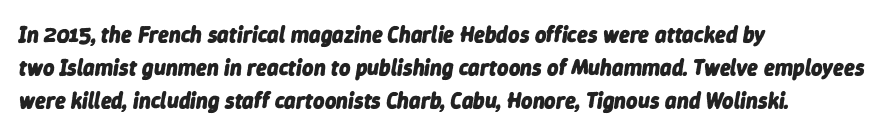
Q: Is the text bold? A: Yes.
Q: Is the text italic (slanted)? A: Yes, it leans right by about 9 degrees.
Q: Is the text underlined? A: No.
Q: How is the paragraph aligned? A: Left-aligned.
Q: Is the spacing between letters normal or unusually wide? A: Normal.
Q: Is the spacing between lines tight, normal or loose? A: Normal.
